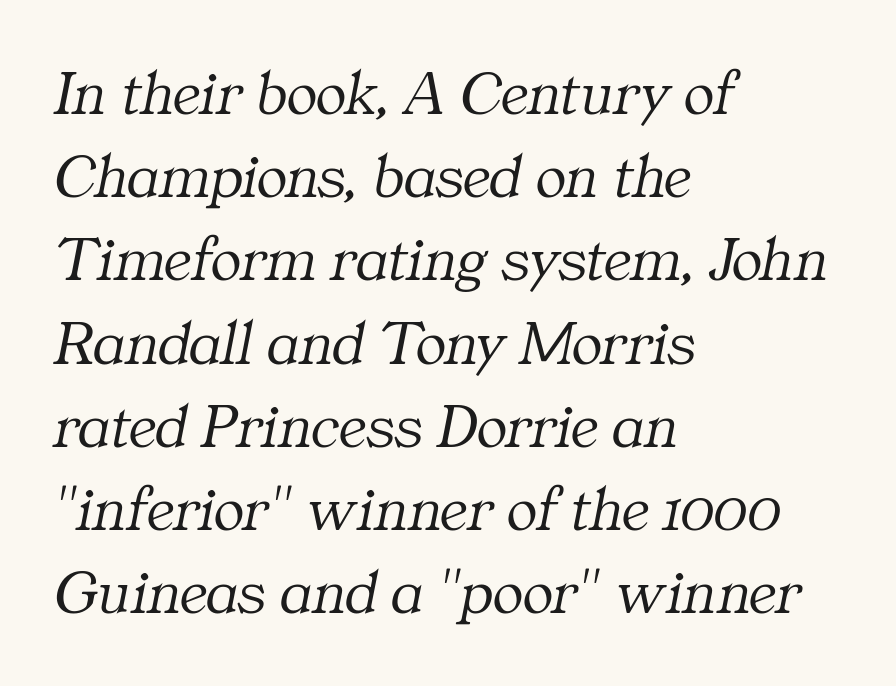
{"serif": "yes", "italic": "yes", "lean": "right", "slant_degrees": 11, "bold": "no", "weight": "light", "width": "normal", "stroke_contrast": "medium", "x_height": "medium", "monospaced": "no", "underline": "no", "align": "left", "line_spacing": "normal", "line_spacing_ratio": 1.3, "letter_spacing": "normal", "letter_spacing_em": 0.0, "glyph_px": 64}
